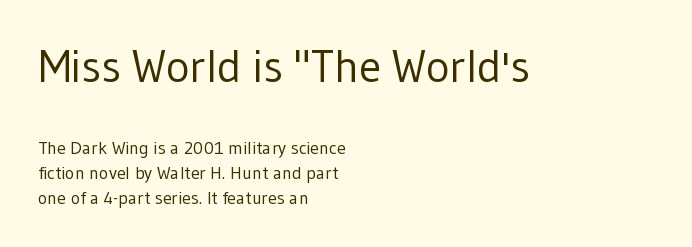
Q: Is the text bold? A: No.
Q: Is the text italic (slanted)? A: No, it is upright.
Q: Is the typeface a serif or a sans-serif typeface? A: Sans-serif.
Q: Is the text underlined? A: No.
Q: How is the paragraph aligned? A: Left-aligned.
Q: Is the spacing between letters normal or unusually wide? A: Normal.
Q: Is the spacing between lines tight, normal or loose? A: Normal.
Q: Which block of text is set in a larger size, the first (top) or the second (bottom)? A: The first (top) one.
Q: Width (condensed, normal, or wide)? A: Normal.
Q: Stroke contrast? A: Low.
Q: x-height? A: Medium.
Q: Monospaced? A: No.
